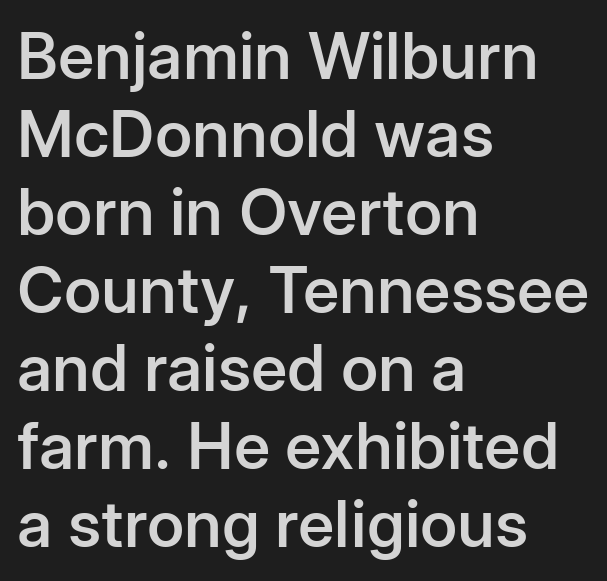
Q: Is the text bold? A: Semi-bold.
Q: Is the text italic (slanted)? A: No, it is upright.
Q: Is the typeface a serif or a sans-serif typeface? A: Sans-serif.
Q: Is the text underlined? A: No.
Q: How is the paragraph aligned? A: Left-aligned.
Q: Is the spacing between letters normal or unusually wide? A: Normal.
Q: Width (condensed, normal, or wide)? A: Normal.
Q: Stroke contrast? A: Low.
Q: x-height? A: Medium.
Q: Monospaced? A: No.
